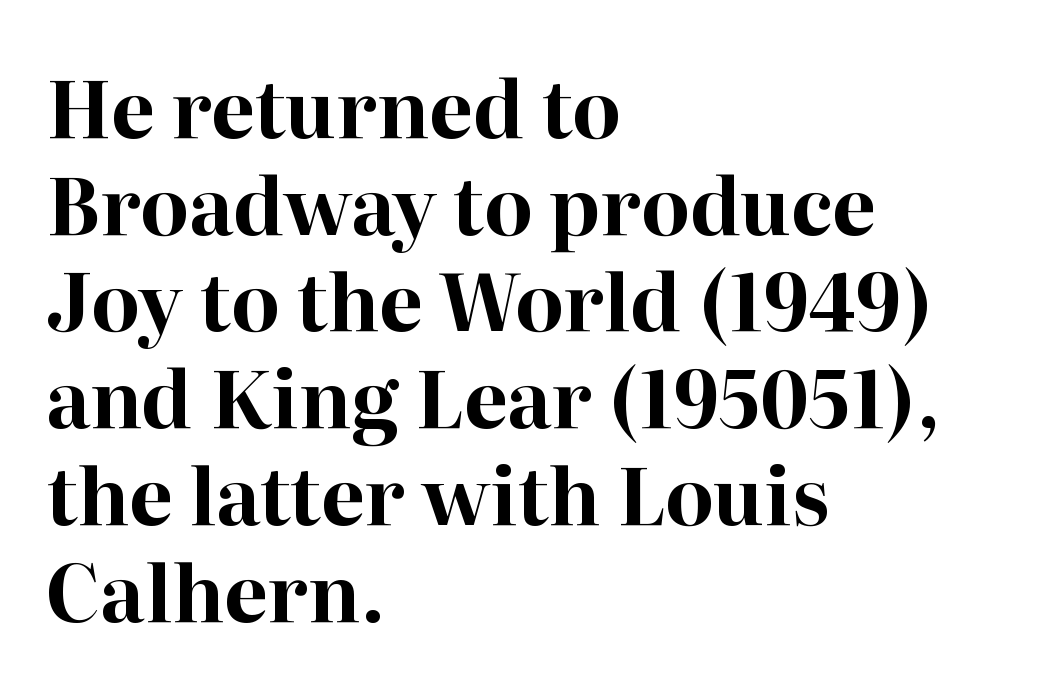
Vertical strokes here are truly vertical. You can tell from the footed stems that serif type was used. Thick stems and heavy bowls — unmistakably bold. The space beneath each line is pristine and unruled. The tracking reads as untouched default to a designer's eye. Think of a printed novel: that variable character pitch is what you see here.
